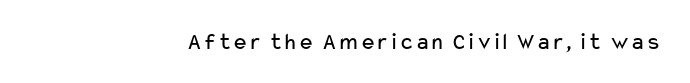
The image shows 24 px text type, upright; set normal letter spacing, not underlined.
